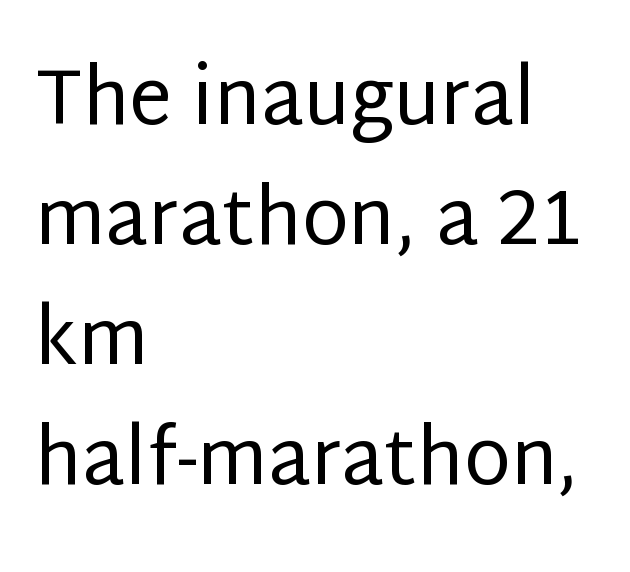
{"serif": "no", "italic": "no", "bold": "no", "weight": "regular", "width": "normal", "stroke_contrast": "low", "x_height": "large", "monospaced": "no", "underline": "no", "align": "left", "line_spacing": "normal", "line_spacing_ratio": 1.56, "letter_spacing": "normal", "letter_spacing_em": 0.0, "glyph_px": 77}
